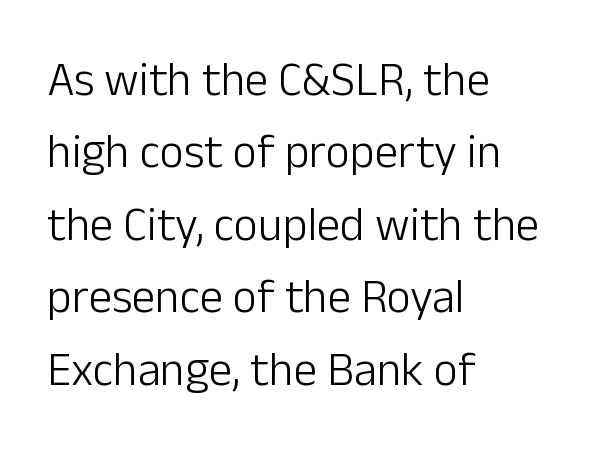
These lines stack with their left ends in a neat column. No letter is thick-stroked: the sample isn't bold. Standard letterfit; no display-style spreading of the glyphs. This is sans-serif lettering, the kind often seen on screens and signage. Descenders are the only things crossing below the line.
